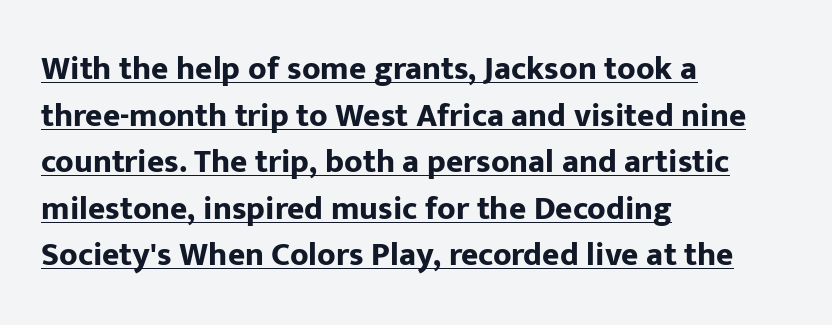
Q: Is the text bold? A: Yes.
Q: Is the text italic (slanted)? A: No, it is upright.
Q: Is the typeface a serif or a sans-serif typeface? A: Sans-serif.
Q: Is the text underlined? A: Yes.
Q: How is the paragraph aligned? A: Left-aligned.
Q: Is the spacing between letters normal or unusually wide? A: Normal.
Q: Is the spacing between lines tight, normal or loose? A: Normal.
Q: Width (condensed, normal, or wide)? A: Normal.
Q: Stroke contrast? A: Low.
Q: x-height? A: Medium.
Q: Monospaced? A: No.
